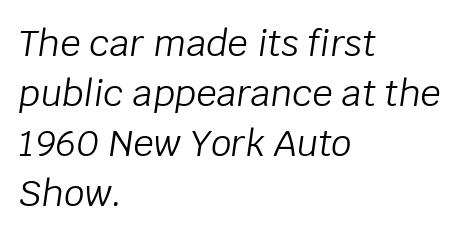
{"italic": "yes", "lean": "right", "slant_degrees": 8, "bold": "no", "weight": "light", "width": "normal", "stroke_contrast": "low", "x_height": "large", "monospaced": "no", "underline": "no", "align": "left", "line_spacing": "normal", "line_spacing_ratio": 1.39, "letter_spacing": "normal", "letter_spacing_em": 0.0, "glyph_px": 36}
